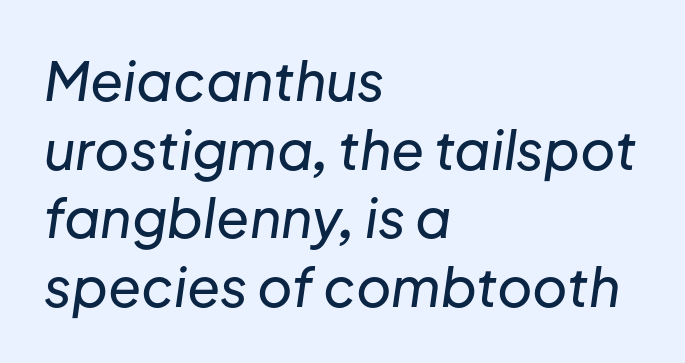
Q: Is the text italic (slanted)? A: Yes, it leans right by about 8 degrees.
Q: Is the text underlined? A: No.
Q: How is the paragraph aligned? A: Left-aligned.
Q: Is the spacing between letters normal or unusually wide? A: Normal.
Q: Is the spacing between lines tight, normal or loose? A: Normal.
Q: Width (condensed, normal, or wide)? A: Normal.
Q: Stroke contrast? A: Low.
Q: x-height? A: Medium.
Q: Monospaced? A: No.
